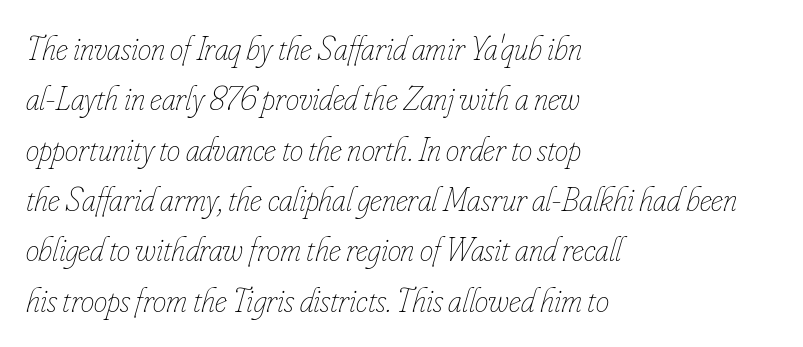
Style check: oblique. Ink coverage per letter is moderate at most. Letters rest on an invisible, unmarked baseline. Layout note: lines flush left. The face used here is rendered with its standard letterfit.
